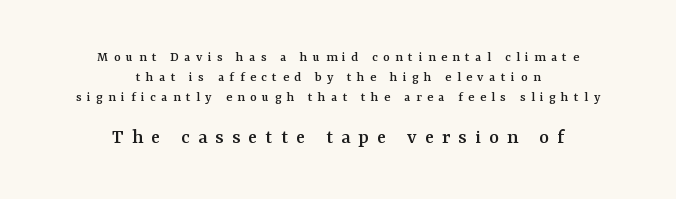
The image shows 21 px text type, upright; set centered, normal line spacing (1.43x), unusually wide letter spacing (+0.39 em), not underlined; the second (bottom) block is 1.5x larger.
